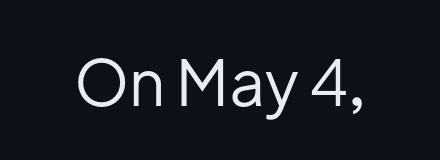
The image shows 63 px regular-weight sans-serif type, upright; set normal letter spacing, not underlined; low stroke contrast and a medium x-height.
